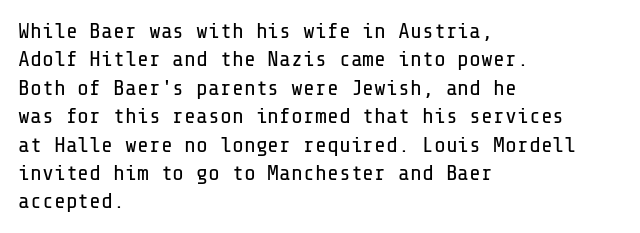
Q: Is the text bold? A: No.
Q: Is the text italic (slanted)? A: No, it is upright.
Q: Is the text underlined? A: No.
Q: How is the paragraph aligned? A: Left-aligned.
Q: Is the spacing between letters normal or unusually wide? A: Normal.
Q: Is the spacing between lines tight, normal or loose? A: Normal.
